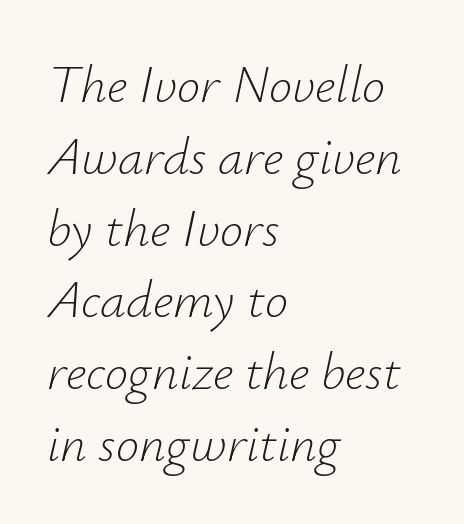
The typography opts for an oblique posture over an upright one. This sample uses plain, unmodified letter spacing. A bare baseline throughout the passage. These glyphs show unthickened strokes, regular width or finer. Honestly, the row spacing looks completely unremarkable. The rendering uses natural spacing where letterforms have individual widths.
